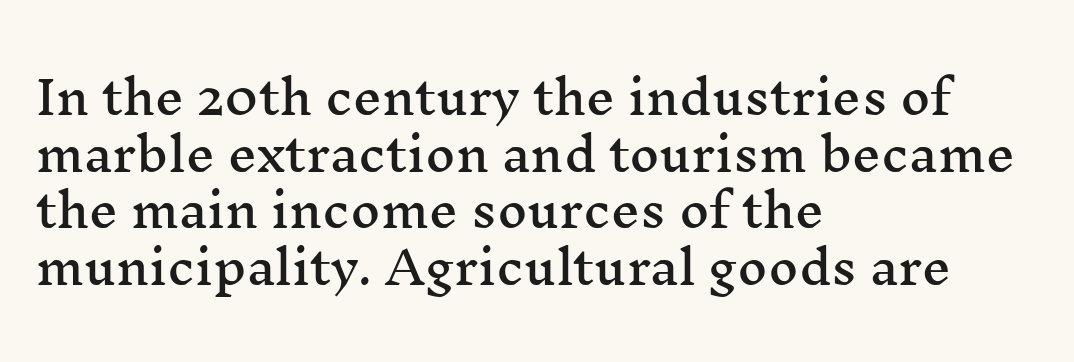
{"serif": "yes", "italic": "no", "width": "wide", "stroke_contrast": "medium", "x_height": "medium", "monospaced": "no", "underline": "no", "align": "left", "line_spacing_ratio": 1.23, "letter_spacing": "normal", "letter_spacing_em": 0.0, "glyph_px": 46}
